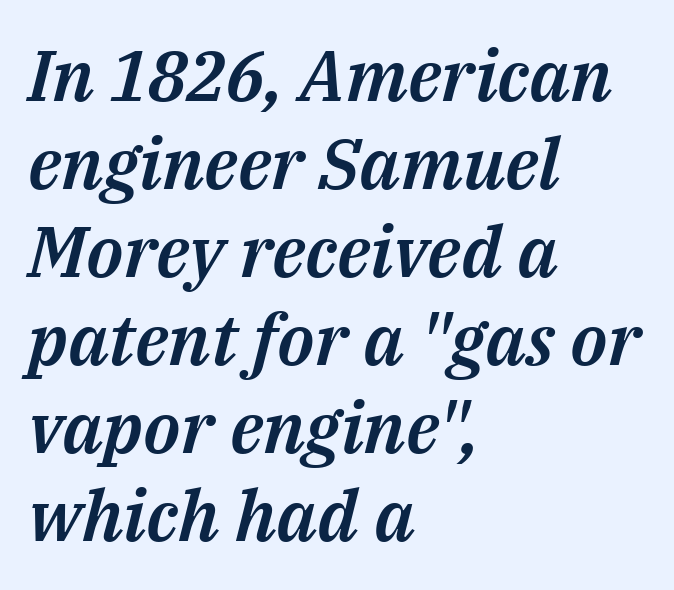
Q: Is the text italic (slanted)? A: Yes, it leans right by about 14 degrees.
Q: Is the text underlined? A: No.
Q: How is the paragraph aligned? A: Left-aligned.
Q: Is the spacing between letters normal or unusually wide? A: Normal.
Q: Width (condensed, normal, or wide)? A: Normal.
Q: Stroke contrast? A: Medium.
Q: x-height? A: Medium.
Q: Monospaced? A: No.
